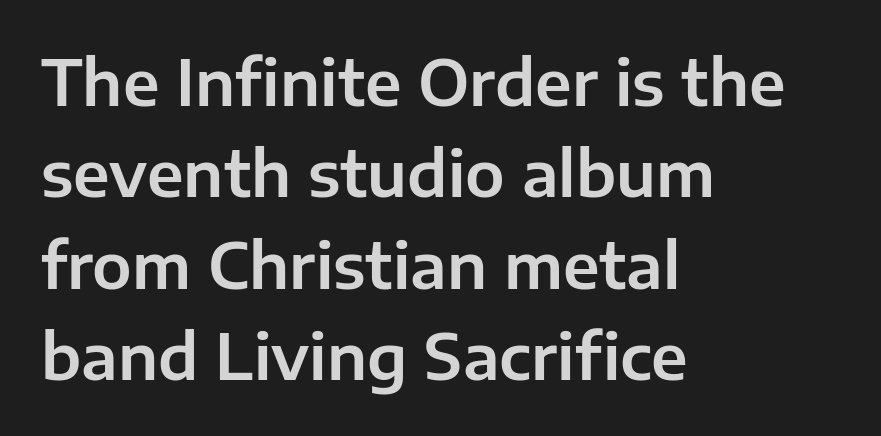
Q: Is the text italic (slanted)? A: No, it is upright.
Q: Is the typeface a serif or a sans-serif typeface? A: Sans-serif.
Q: Is the text underlined? A: No.
Q: How is the paragraph aligned? A: Left-aligned.
Q: Is the spacing between letters normal or unusually wide? A: Normal.
Q: Is the spacing between lines tight, normal or loose? A: Normal.
Q: Width (condensed, normal, or wide)? A: Normal.
Q: Stroke contrast? A: Low.
Q: x-height? A: Medium.
Q: Monospaced? A: No.
